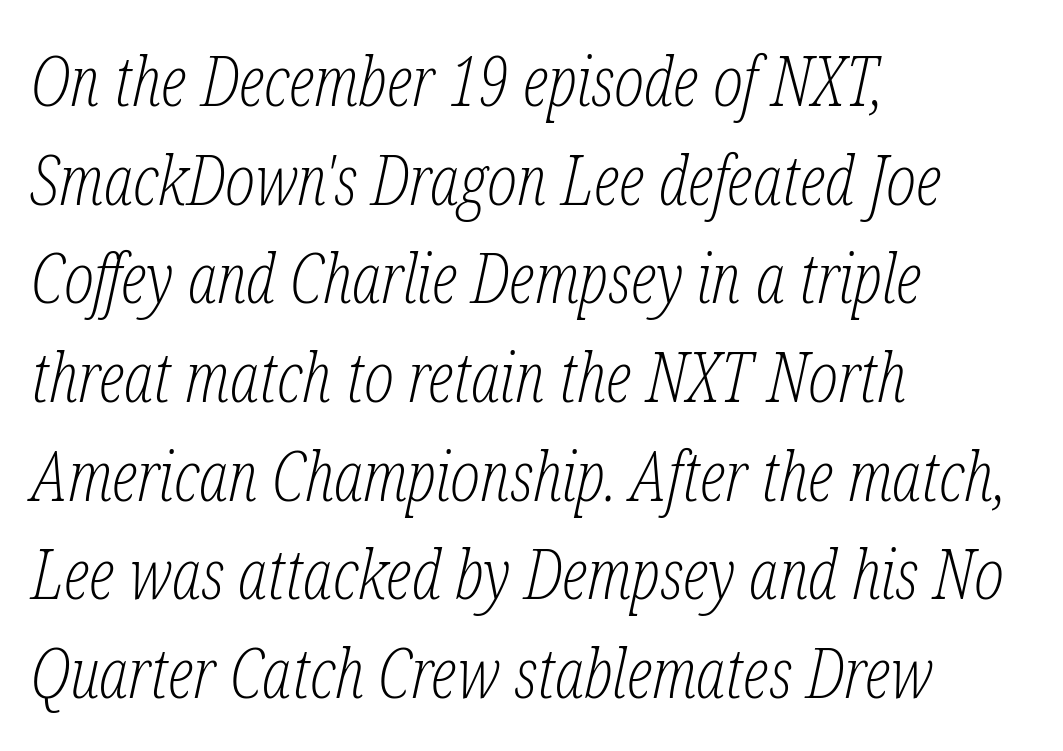
The image shows 70 px light, condensed serif type, italic (leaning right); set left-aligned, normal line spacing (1.41x), normal letter spacing, not underlined; low stroke contrast and a medium x-height.
